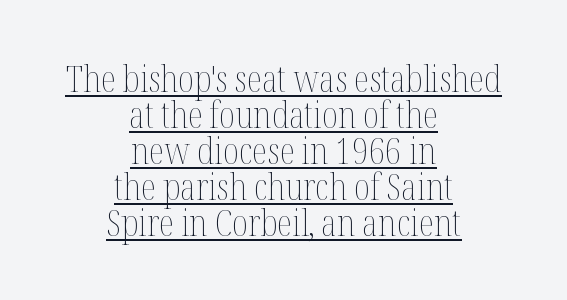
Alignment: centered. The passage shown is underscored from start to finish. Horizontal bands of white between lines are thin slivers. There is no visible air inserted between adjacent glyphs. Ordinary non-slanted type is in use. Is this a fixed-width face? No — the glyphs have proportional, varying widths.
